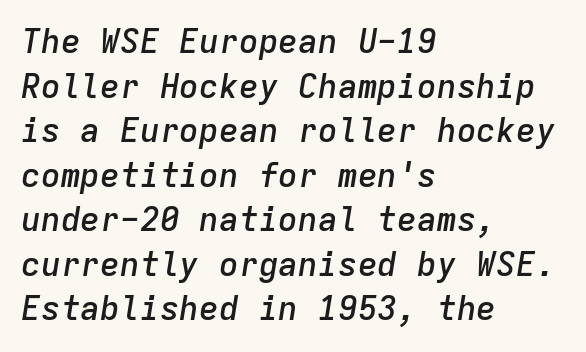
{"italic": "yes", "lean": "right", "slant_degrees": 9, "bold": "semi", "weight": "semibold", "width": "normal", "stroke_contrast": "low", "x_height": "medium", "monospaced": "yes", "underline": "no", "align": "left", "line_spacing": "normal", "line_spacing_ratio": 1.35, "letter_spacing": "normal", "letter_spacing_em": 0.0, "glyph_px": 33}
